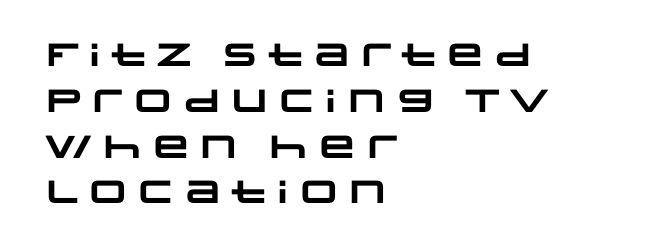
Q: Is the text bold? A: Yes.
Q: Is the typeface a serif or a sans-serif typeface? A: Sans-serif.
Q: Is the text underlined? A: No.
Q: How is the paragraph aligned? A: Left-aligned.
Q: Is the spacing between letters normal or unusually wide? A: Normal.
Q: Is the spacing between lines tight, normal or loose? A: Normal.
Q: Width (condensed, normal, or wide)? A: Wide.
Q: Stroke contrast? A: Low.
Q: x-height? A: Large.
Q: Monospaced? A: No.
